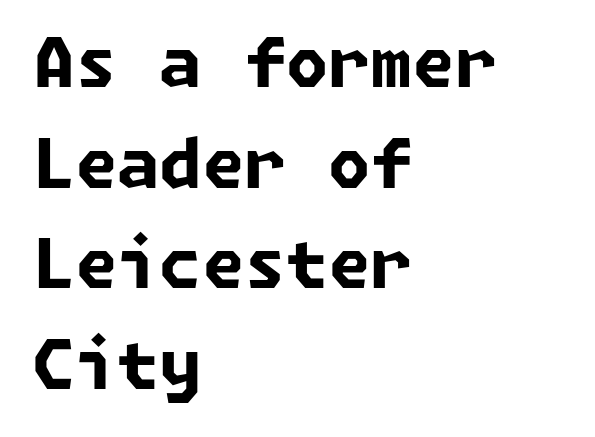
{"serif": "no", "bold": "yes", "weight": "bold", "width": "normal", "stroke_contrast": "low", "x_height": "medium", "underline": "no", "align": "left", "line_spacing": "normal", "line_spacing_ratio": 1.48, "letter_spacing": "normal", "letter_spacing_em": 0.0, "glyph_px": 68}
